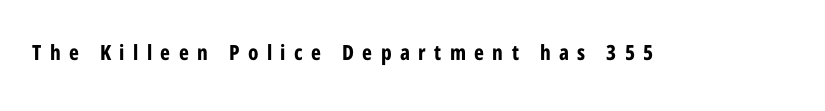
Weight: bold. The glyphs are unaccompanied by any horizontal stroke below them. Characters follow at a spacing far wider than the type designer built in. Notice how the stems are strictly vertical — no italics here.
